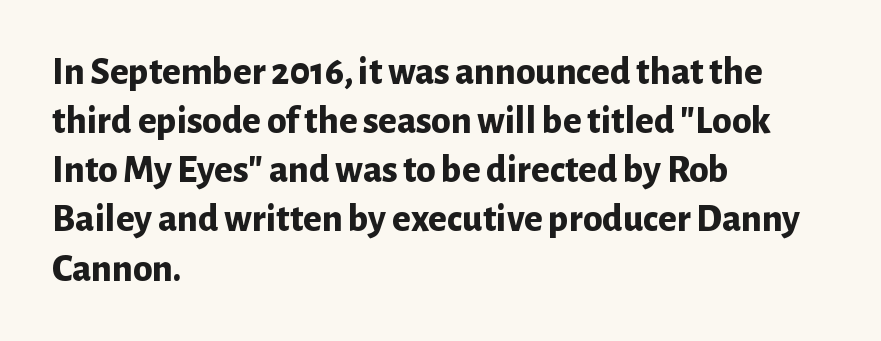
The type family on display is of the sans-serif kind. Strokes here are thick enough to call this a true bold. Short note: letters normally spaced. Quick note: underline off.
